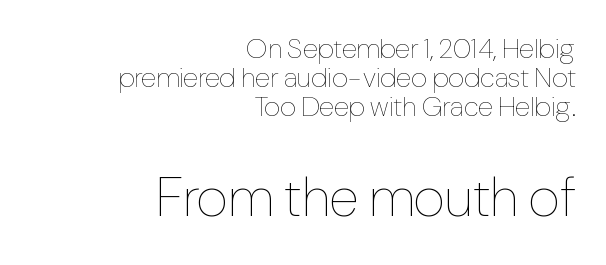
Q: Is the text bold? A: No.
Q: Is the text italic (slanted)? A: No, it is upright.
Q: Is the text underlined? A: No.
Q: How is the paragraph aligned? A: Right-aligned.
Q: Is the spacing between letters normal or unusually wide? A: Normal.
Q: Is the spacing between lines tight, normal or loose? A: Tight.
Q: Which block of text is set in a larger size, the first (top) or the second (bottom)? A: The second (bottom) one.
Q: Width (condensed, normal, or wide)? A: Condensed.
Q: Stroke contrast? A: Low.
Q: x-height? A: Medium.
Q: Monospaced? A: No.
